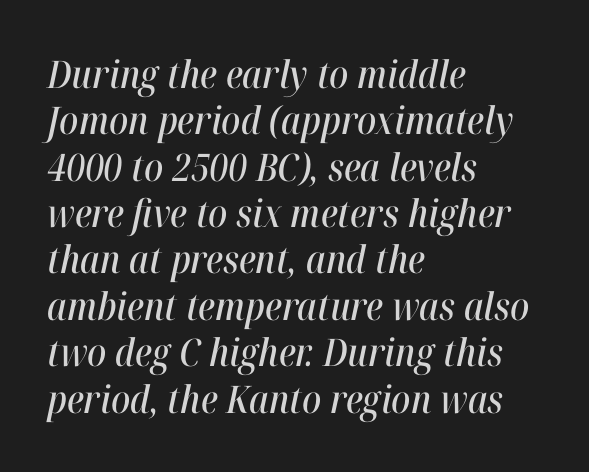
Where is the straight margin? On the left. The space beneath each line is pristine and unruled. The horizontal fit of the characters is conventional and even. Spacing verdict: proportional, widths tailored to each character. The lettering tilts uniformly, giving the passage an italic look.
